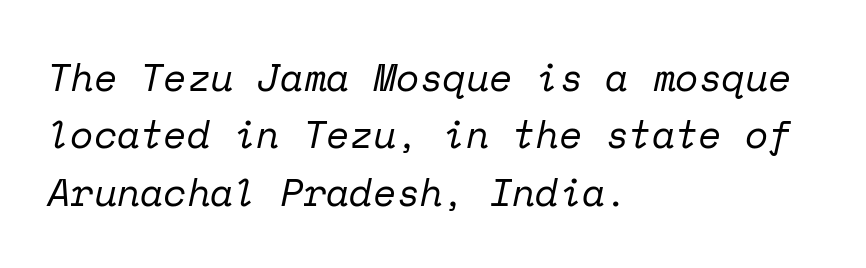
The image shows 38 px regular-weight serif type, italic (leaning right), monospaced; set left-aligned, normal line spacing (1.51x), normal letter spacing, not underlined; low stroke contrast and a medium x-height.
